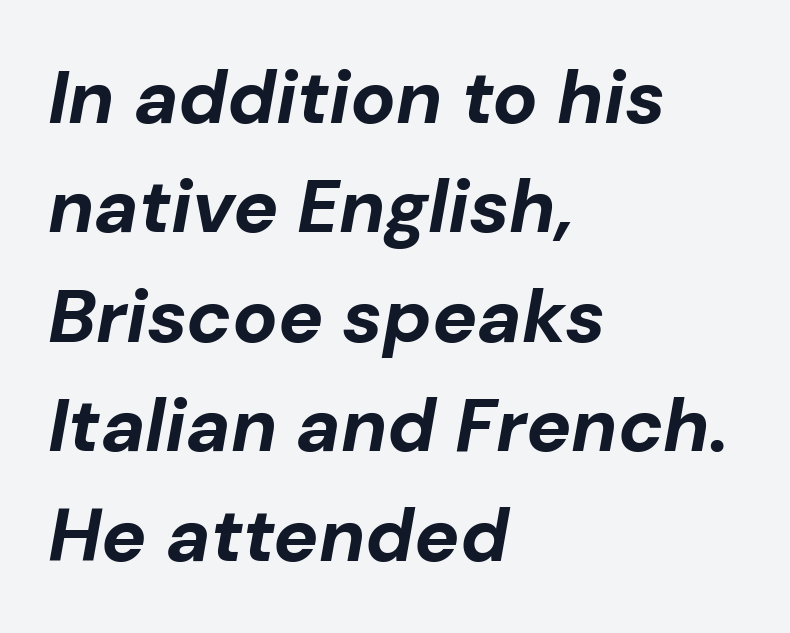
{"italic": "yes", "lean": "right", "slant_degrees": 10, "bold": "yes", "weight": "bold", "width": "normal", "stroke_contrast": "low", "x_height": "medium", "monospaced": "no", "underline": "no", "align": "left", "line_spacing": "normal", "line_spacing_ratio": 1.46, "letter_spacing": "normal", "letter_spacing_em": 0.0, "glyph_px": 75}
